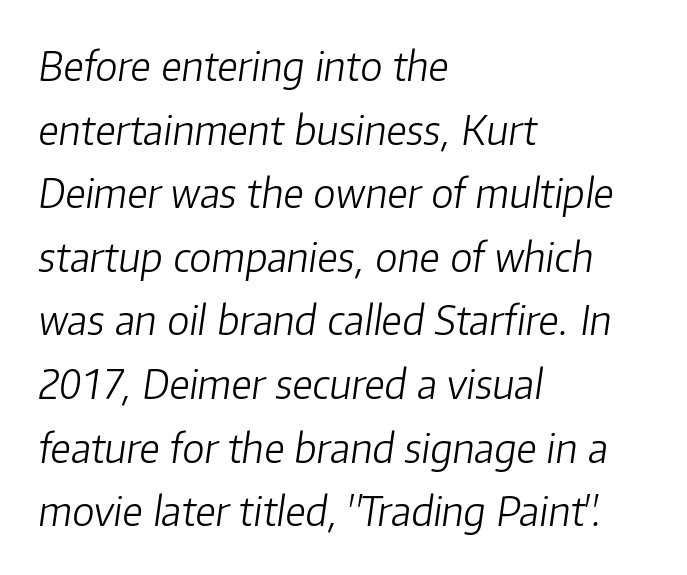
The image shows 40 px light type, italic (leaning right); set left-aligned, normal line spacing (1.59x), normal letter spacing, not underlined; low stroke contrast and a medium x-height.
